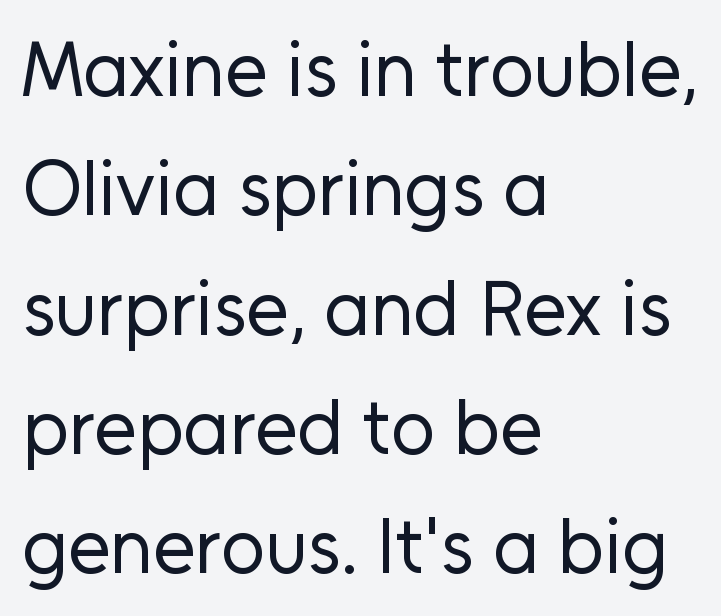
The image shows 77 px regular-weight sans-serif type, upright; set left-aligned, normal line spacing (1.55x), normal letter spacing, not underlined; low stroke contrast and a medium x-height.
